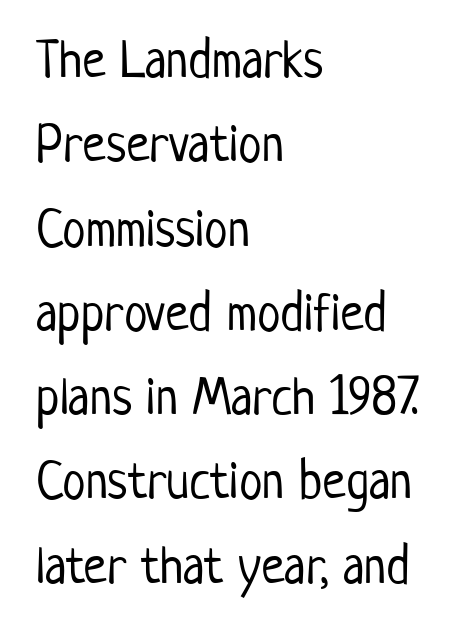
Does the copy run flush right? No — it runs flush left. The text was rendered using a sans face with plain stroke endings. No extra tracking has been applied to these lines. Each letter keeps its own natural width here, so spacing adapts to shape.
